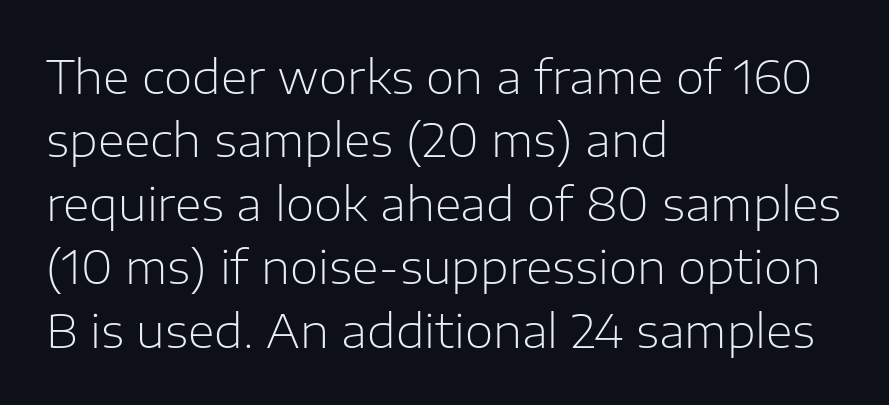
{"serif": "no", "italic": "no", "bold": "no", "weight": "light", "width": "normal", "stroke_contrast": "low", "x_height": "medium", "monospaced": "no", "underline": "no", "align": "left", "line_spacing": "normal", "line_spacing_ratio": 1.38, "letter_spacing": "normal", "letter_spacing_em": 0.0, "glyph_px": 46}
